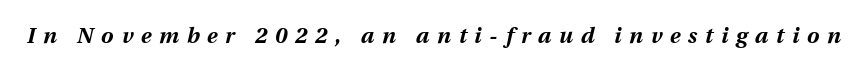
Q: Is the text bold? A: Yes.
Q: Is the text italic (slanted)? A: Yes, it leans right by about 13 degrees.
Q: Is the text underlined? A: No.
Q: Is the spacing between letters normal or unusually wide? A: Unusually wide.
